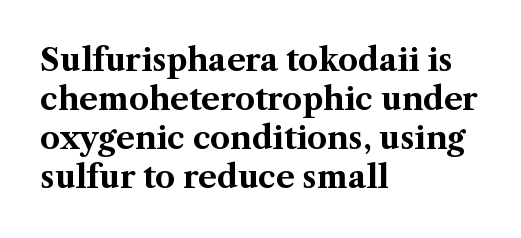
The image shows 31 px bold serif type, upright; set left-aligned, normal line spacing (1.26x), normal letter spacing, not underlined; medium stroke contrast and a medium x-height.
